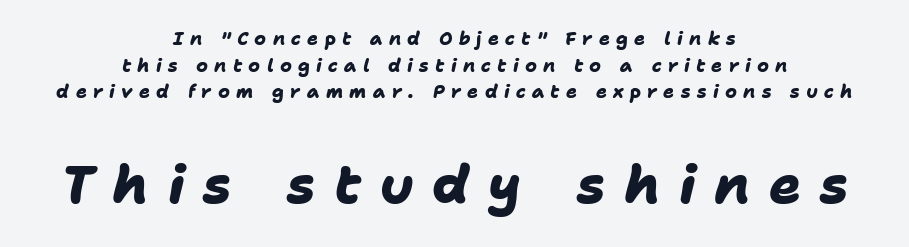
Notice how descenders clear the ascenders below comfortably — that's standard leading. Anything drawn beneath the words? Only blank space. Typographically, this falls in the sans-serif category. The passage shown is typed in a proportional face where columns would drift. The face used here is rendered with a markedly widened letterfit. Heavy, bold letterforms.
